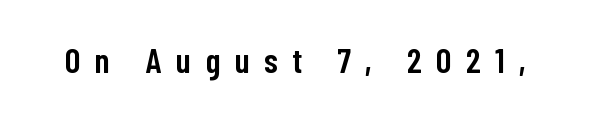
The letters are semibold — heavier than regular but short of a full bold. Characters follow at a spacing far wider than the type designer built in. The letters carry no serifs — their stems end cleanly without finishing strokes. Beneath every word, the page is bare. The face used here is proportionally spaced, like ordinary book or web type. Posture: upright roman.
